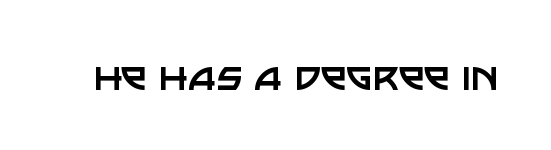
Q: Is the text bold? A: No.
Q: Is the text italic (slanted)? A: No, it is upright.
Q: Is the typeface a serif or a sans-serif typeface? A: Sans-serif.
Q: Is the text underlined? A: No.
Q: Is the spacing between letters normal or unusually wide? A: Normal.
Q: Width (condensed, normal, or wide)? A: Normal.
Q: Stroke contrast? A: Low.
Q: x-height? A: Large.
Q: Monospaced? A: No.
